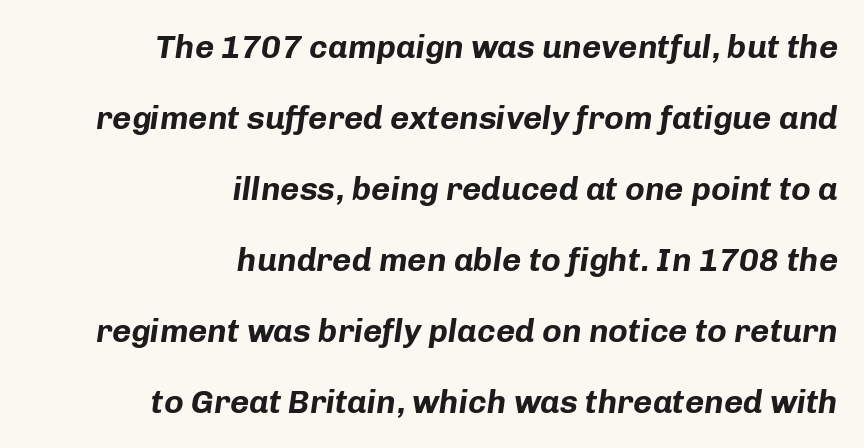
Q: Is the text bold? A: Yes.
Q: Is the text italic (slanted)? A: Yes, it leans right by about 8 degrees.
Q: Is the text underlined? A: No.
Q: How is the paragraph aligned? A: Right-aligned.
Q: Is the spacing between letters normal or unusually wide? A: Normal.
Q: Is the spacing between lines tight, normal or loose? A: Loose.
Q: Width (condensed, normal, or wide)? A: Normal.
Q: Stroke contrast? A: Low.
Q: x-height? A: Medium.
Q: Monospaced? A: No.
